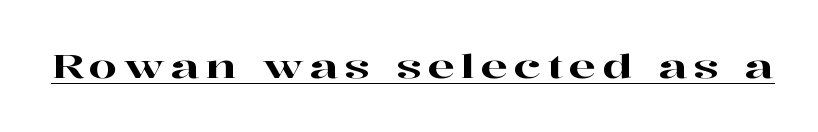
The image shows 32 px wide serif type, upright; set underlined; high stroke contrast and a medium x-height.
